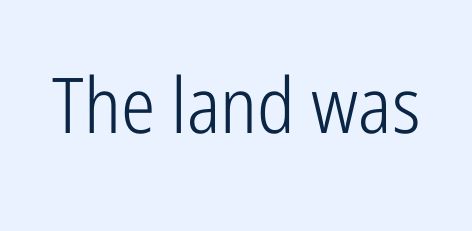
{"serif": "no", "italic": "no", "bold": "no", "weight": "light", "width": "condensed", "stroke_contrast": "low", "x_height": "medium", "monospaced": "no", "underline": "no", "letter_spacing": "normal", "letter_spacing_em": 0.0, "glyph_px": 77}
